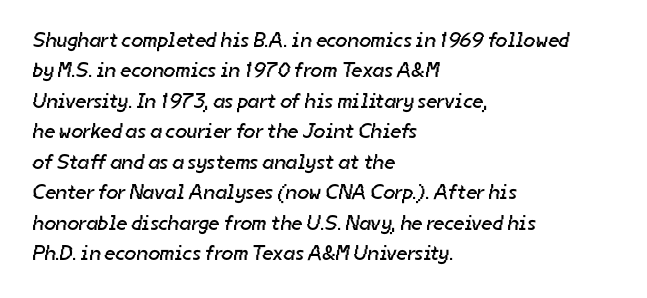
The image shows 21 px text type; set left-aligned, normal line spacing (1.45x), normal letter spacing, not underlined.
